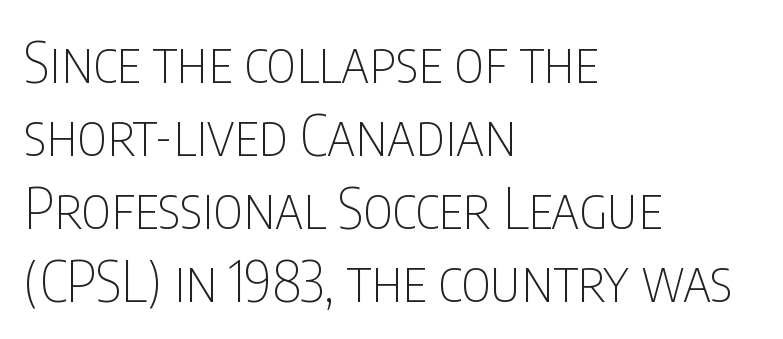
Q: Is the text bold? A: No.
Q: Is the text italic (slanted)? A: No, it is upright.
Q: Is the typeface a serif or a sans-serif typeface? A: Sans-serif.
Q: Is the text underlined? A: No.
Q: How is the paragraph aligned? A: Left-aligned.
Q: Is the spacing between letters normal or unusually wide? A: Normal.
Q: Is the spacing between lines tight, normal or loose? A: Normal.
Q: Width (condensed, normal, or wide)? A: Condensed.
Q: Stroke contrast? A: Low.
Q: x-height? A: Large.
Q: Monospaced? A: No.
